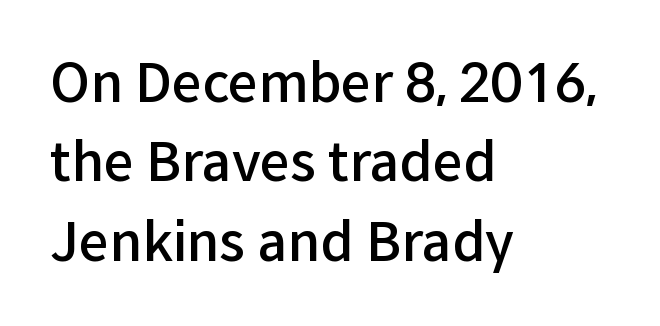
The image shows 53 px semibold sans-serif type, upright; set left-aligned, normal line spacing (1.5x), normal letter spacing, not underlined; low stroke contrast and a medium x-height.
